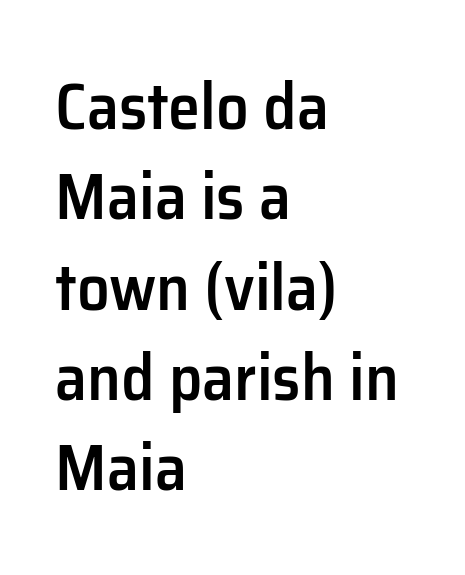
Q: Is the text bold? A: Semi-bold.
Q: Is the text italic (slanted)? A: No, it is upright.
Q: Is the typeface a serif or a sans-serif typeface? A: Sans-serif.
Q: Is the text underlined? A: No.
Q: How is the paragraph aligned? A: Left-aligned.
Q: Is the spacing between letters normal or unusually wide? A: Normal.
Q: Is the spacing between lines tight, normal or loose? A: Normal.
Q: Width (condensed, normal, or wide)? A: Normal.
Q: Stroke contrast? A: Low.
Q: x-height? A: Medium.
Q: Monospaced? A: No.
